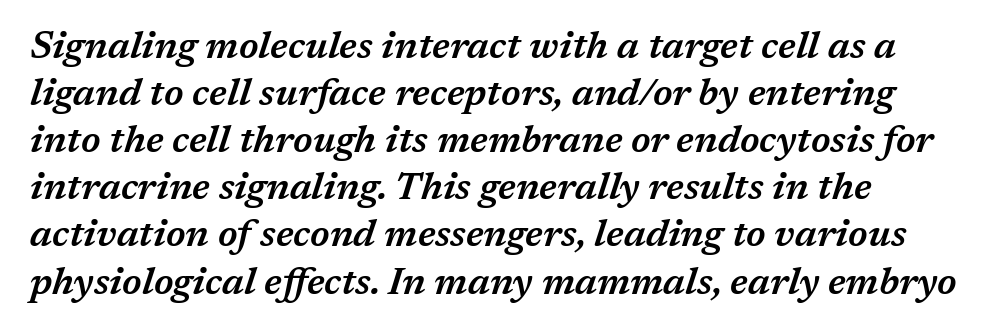
The image shows 38 px semibold type, italic (leaning right); set line spacing 1.24x, normal letter spacing, not underlined; medium stroke contrast and a medium x-height.
